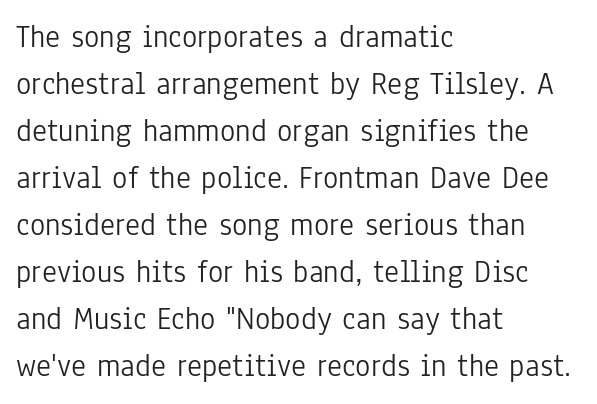
{"serif": "no", "italic": "no", "bold": "no", "weight": "light", "width": "condensed", "stroke_contrast": "low", "x_height": "medium", "monospaced": "no", "underline": "no", "align": "left", "line_spacing": "normal", "line_spacing_ratio": 1.47, "letter_spacing": "normal", "letter_spacing_em": 0.0, "glyph_px": 32}
